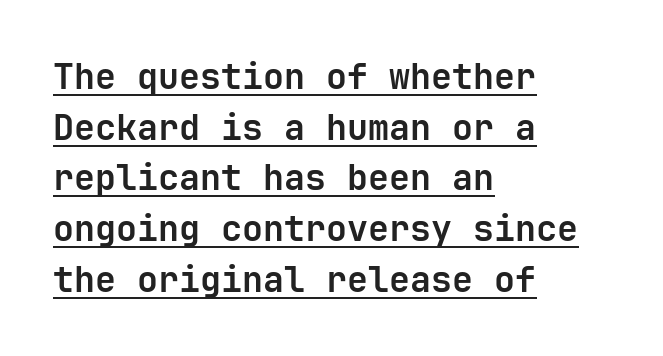
The image shows 35 px bold sans-serif type, upright, monospaced; set left-aligned, normal line spacing (1.45x), normal letter spacing, underlined; low stroke contrast and a medium x-height.
